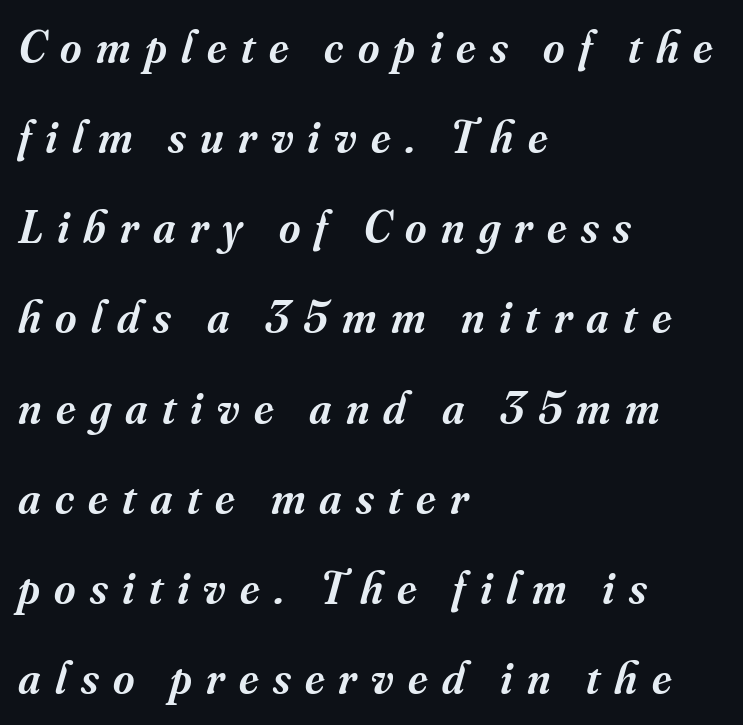
Semibold letterforms, between regular and bold. The font's italic variant was chosen for this text. Note the varied advance widths — an 'i' is clearly narrower than an 'm'. Which margin do the lines hug? The left one — the right edge is uneven.
